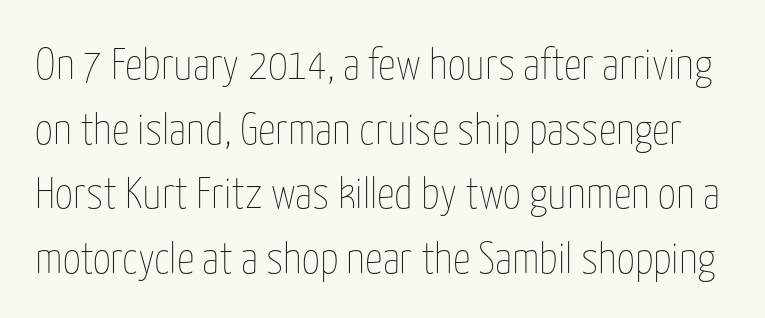
{"italic": "no", "bold": "no", "weight": "thin", "width": "condensed", "stroke_contrast": "low", "x_height": "medium", "monospaced": "no", "underline": "no", "line_spacing": "normal", "line_spacing_ratio": 1.47, "letter_spacing": "normal", "letter_spacing_em": 0.0, "glyph_px": 44}
